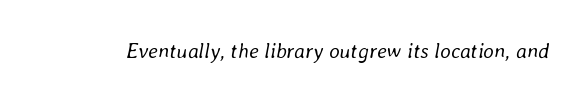
{"italic": "yes", "lean": "right", "slant_degrees": 8, "bold": "no", "underline": "no", "letter_spacing": "normal", "letter_spacing_em": 0.0, "glyph_px": 21}
